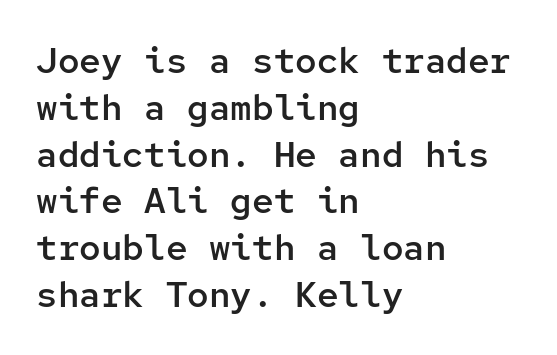
{"serif": "no", "italic": "no", "bold": "semi", "weight": "semibold", "width": "normal", "stroke_contrast": "low", "x_height": "medium", "monospaced": "yes", "underline": "no", "align": "left", "line_spacing": "normal", "line_spacing_ratio": 1.3, "letter_spacing": "normal", "letter_spacing_em": 0.0, "glyph_px": 36}
